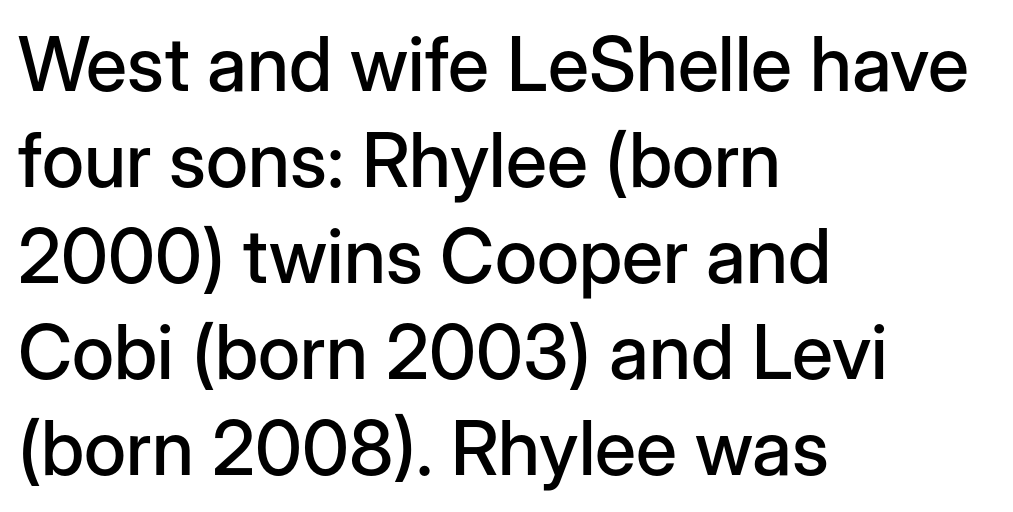
{"serif": "no", "italic": "no", "width": "normal", "stroke_contrast": "low", "x_height": "medium", "monospaced": "no", "underline": "no", "align": "left", "line_spacing": "normal", "line_spacing_ratio": 1.28, "letter_spacing": "normal", "letter_spacing_em": 0.0, "glyph_px": 75}
